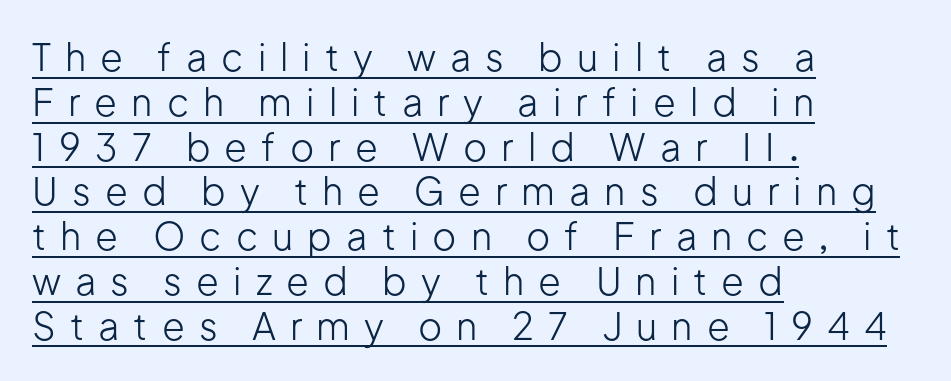
Q: Is the text bold? A: No.
Q: Is the text italic (slanted)? A: No, it is upright.
Q: Is the typeface a serif or a sans-serif typeface? A: Sans-serif.
Q: Is the text underlined? A: Yes.
Q: How is the paragraph aligned? A: Left-aligned.
Q: Is the spacing between letters normal or unusually wide? A: Unusually wide.
Q: Width (condensed, normal, or wide)? A: Normal.
Q: Stroke contrast? A: Low.
Q: x-height? A: Medium.
Q: Monospaced? A: No.
